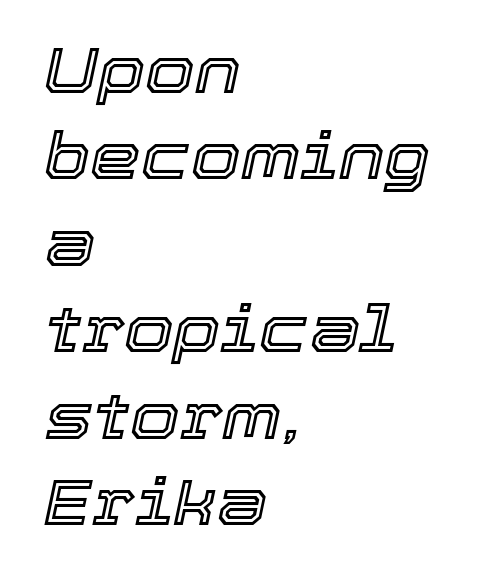
These lines were composed using italics. Words appear dense and cohesive because spacing is normal. Looks like regular typesetting: each glyph gets only the width it needs. Visually the block forms a straight wall on the left and a jagged coastline on the right. One glance says typical: line gaps are just what's usual. The space directly below the letters is spotless.
